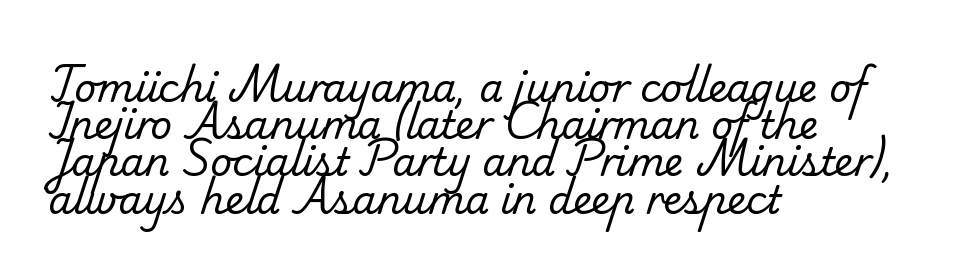
The image shows 38 px regular-weight serif type; set left-aligned, tight line spacing (0.98x), normal letter spacing, not underlined; low stroke contrast and a small x-height.
